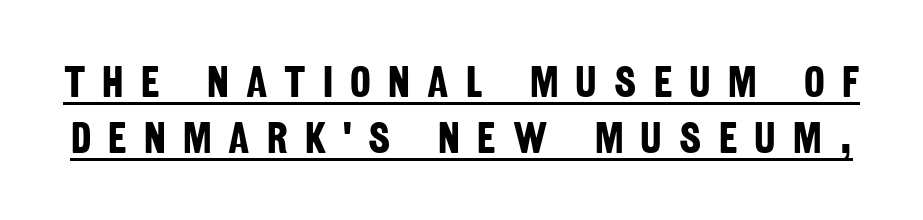
Q: Is the text bold? A: Yes.
Q: Is the typeface a serif or a sans-serif typeface? A: Sans-serif.
Q: Is the text underlined? A: Yes.
Q: Is the spacing between letters normal or unusually wide? A: Unusually wide.
Q: Is the spacing between lines tight, normal or loose? A: Normal.
Q: Width (condensed, normal, or wide)? A: Condensed.
Q: Stroke contrast? A: Low.
Q: x-height? A: Large.
Q: Monospaced? A: No.
